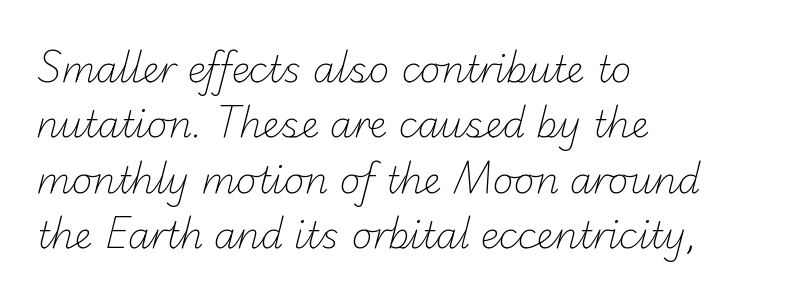
Q: Is the text bold? A: No.
Q: Is the typeface a serif or a sans-serif typeface? A: Sans-serif.
Q: Is the text underlined? A: No.
Q: How is the paragraph aligned? A: Left-aligned.
Q: Is the spacing between letters normal or unusually wide? A: Normal.
Q: Is the spacing between lines tight, normal or loose? A: Normal.
Q: Width (condensed, normal, or wide)? A: Normal.
Q: Stroke contrast? A: Low.
Q: x-height? A: Small.
Q: Monospaced? A: No.
